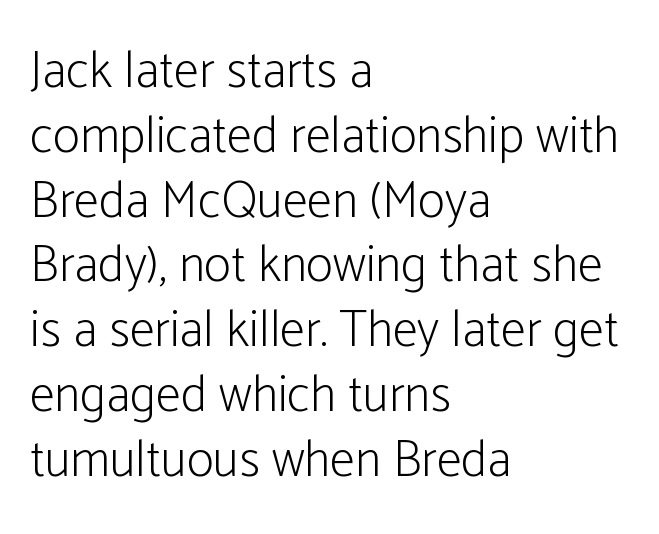
The image shows 51 px light, condensed sans-serif type, upright; set left-aligned, normal line spacing (1.27x), normal letter spacing, not underlined; low stroke contrast and a medium x-height.
